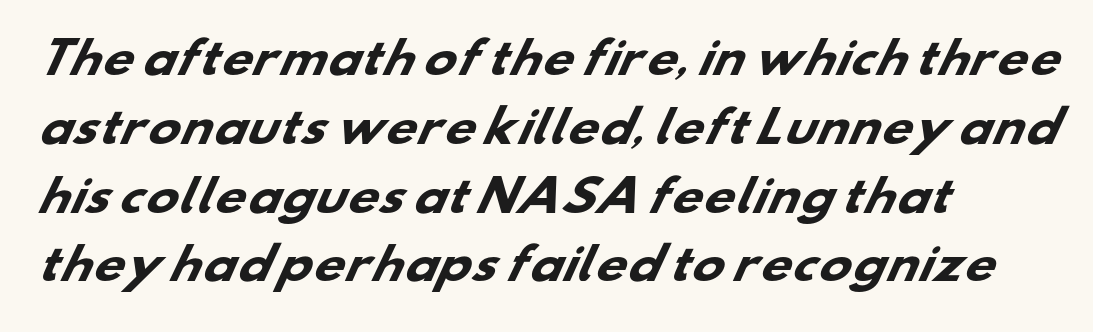
{"serif": "no", "bold": "yes", "weight": "heavy", "width": "wide", "stroke_contrast": "low", "x_height": "small", "monospaced": "no", "underline": "no", "align": "left", "line_spacing": "normal", "line_spacing_ratio": 1.6, "letter_spacing": "normal", "letter_spacing_em": 0.0, "glyph_px": 43}
